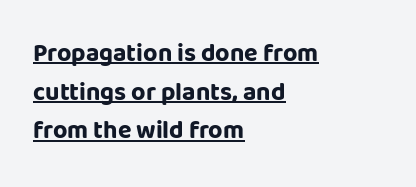
Q: Is the text bold? A: Yes.
Q: Is the text italic (slanted)? A: No, it is upright.
Q: Is the text underlined? A: Yes.
Q: How is the paragraph aligned? A: Left-aligned.
Q: Is the spacing between letters normal or unusually wide? A: Normal.
Q: Is the spacing between lines tight, normal or loose? A: Normal.
